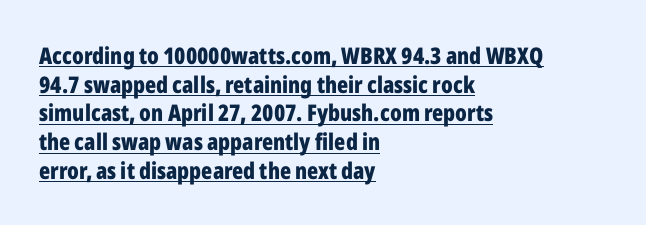
{"italic": "no", "bold": "yes", "underline": "yes", "align": "left", "line_spacing": "normal", "line_spacing_ratio": 1.25, "letter_spacing": "normal", "letter_spacing_em": 0.0, "glyph_px": 23}
